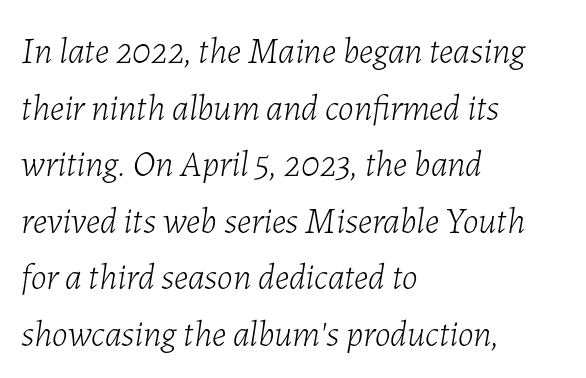
Q: Is the text bold? A: No.
Q: Is the text italic (slanted)? A: Yes, it leans right by about 7 degrees.
Q: Is the text underlined? A: No.
Q: How is the paragraph aligned? A: Left-aligned.
Q: Is the spacing between letters normal or unusually wide? A: Normal.
Q: Is the spacing between lines tight, normal or loose? A: Normal.
Q: Width (condensed, normal, or wide)? A: Normal.
Q: Stroke contrast? A: Low.
Q: x-height? A: Medium.
Q: Monospaced? A: No.
